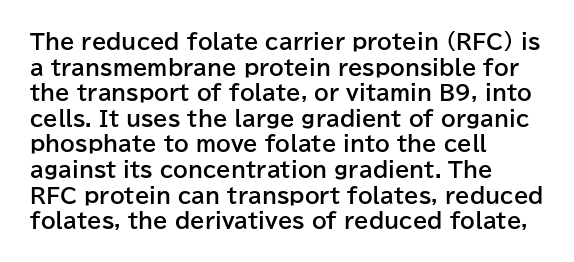
{"italic": "no", "bold": "yes", "underline": "no", "align": "left", "line_spacing_ratio": 1.22, "letter_spacing": "normal", "letter_spacing_em": 0.0, "glyph_px": 21}
